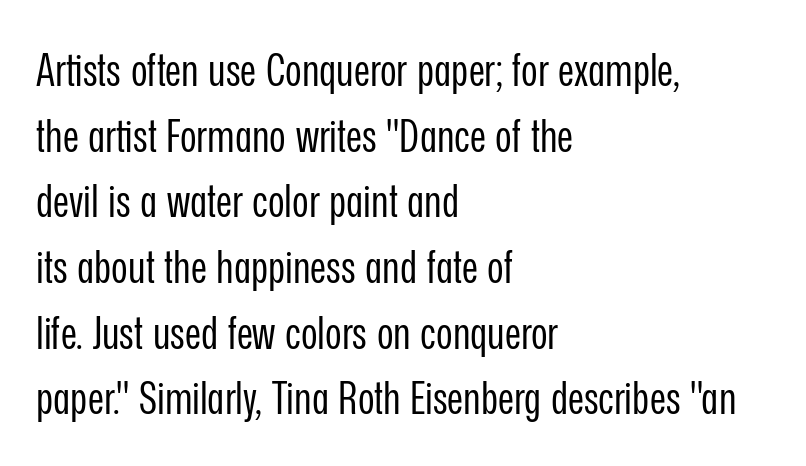
The image shows 45 px regular-weight, condensed sans-serif type, upright; set left-aligned, normal line spacing (1.46x), normal letter spacing, not underlined; low stroke contrast and a medium x-height.
